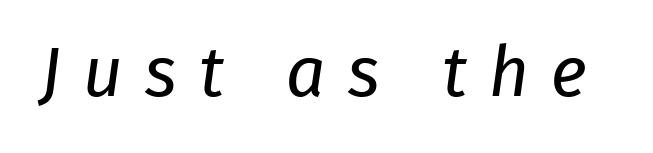
Q: Is the text bold? A: No.
Q: Is the typeface a serif or a sans-serif typeface? A: Sans-serif.
Q: Is the text underlined? A: No.
Q: Is the spacing between letters normal or unusually wide? A: Unusually wide.
Q: Width (condensed, normal, or wide)? A: Normal.
Q: Stroke contrast? A: Low.
Q: x-height? A: Medium.
Q: Monospaced? A: No.
